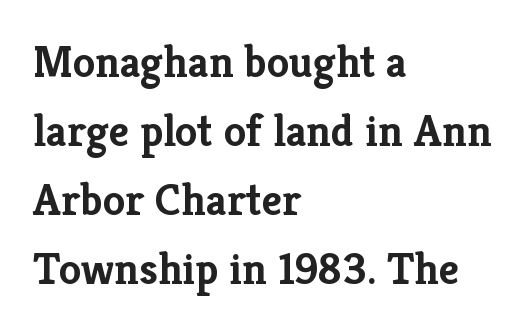
The image shows 45 px semibold serif type, upright; set left-aligned, normal line spacing (1.53x), normal letter spacing, not underlined; low stroke contrast and a medium x-height.
